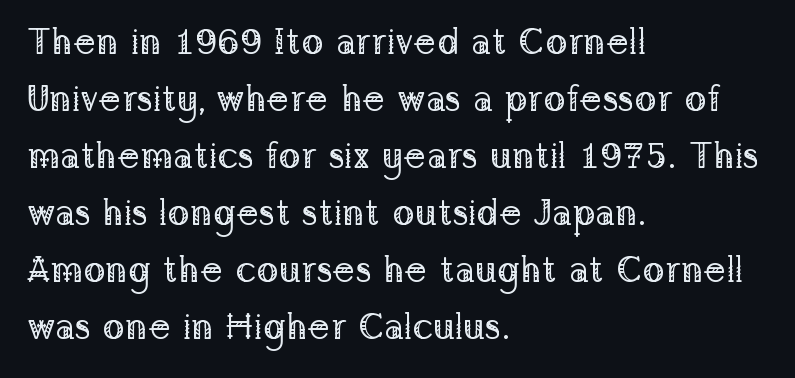
The image shows 37 px regular-weight serif type, upright; set left-aligned, normal line spacing (1.54x), normal letter spacing, not underlined; low stroke contrast and a medium x-height.
